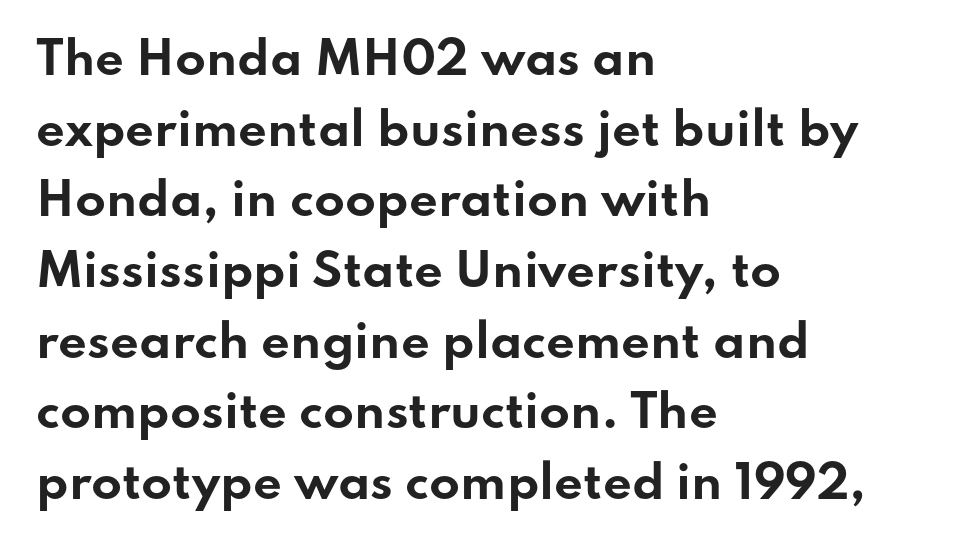
Standard letterfit; no display-style spreading of the glyphs. The space directly below the letters is spotless. A normal amount of white space separates one row of letters from the next. The rendering uses natural spacing where letterforms have individual widths. Where is the straight margin? On the left.
